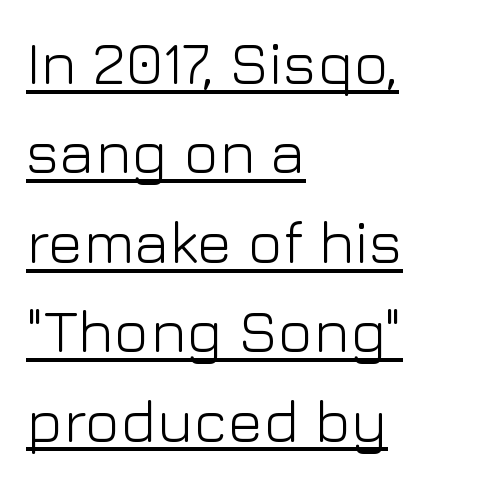
The face used here appears with an underline applied. Examine the stroke ends and you'll find no serifs. Horizontal bands of white between lines are of average thickness. Casual observation: everything's shoved over to the left. Is this a fixed-width face? No — the glyphs have proportional, varying widths. Stem width sits at or under what a default text font uses.
